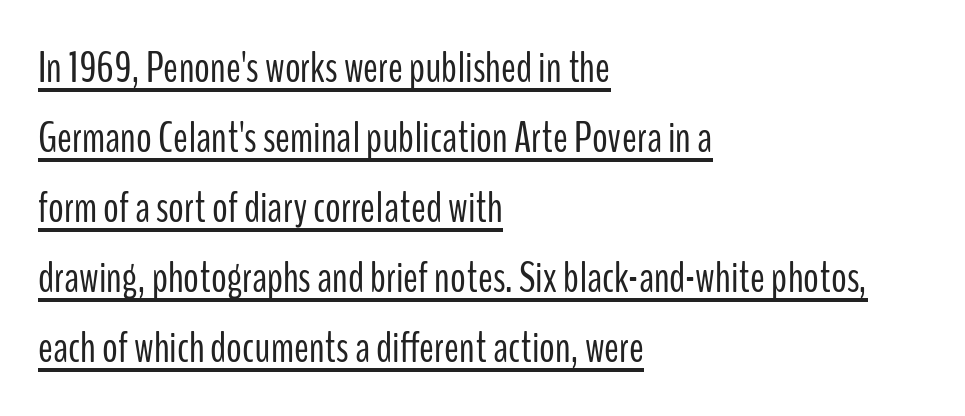
{"serif": "no", "italic": "no", "bold": "no", "weight": "light", "width": "condensed", "stroke_contrast": "low", "x_height": "medium", "monospaced": "no", "underline": "yes", "align": "left", "line_spacing": "normal", "line_spacing_ratio": 1.59, "letter_spacing": "normal", "letter_spacing_em": 0.0, "glyph_px": 44}
